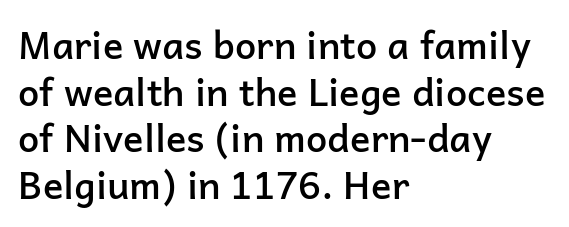
{"serif": "no", "italic": "no", "bold": "semi", "weight": "semibold", "width": "normal", "stroke_contrast": "low", "x_height": "medium", "monospaced": "no", "underline": "no", "align": "left", "line_spacing_ratio": 1.23, "letter_spacing": "normal", "letter_spacing_em": 0.0, "glyph_px": 38}
